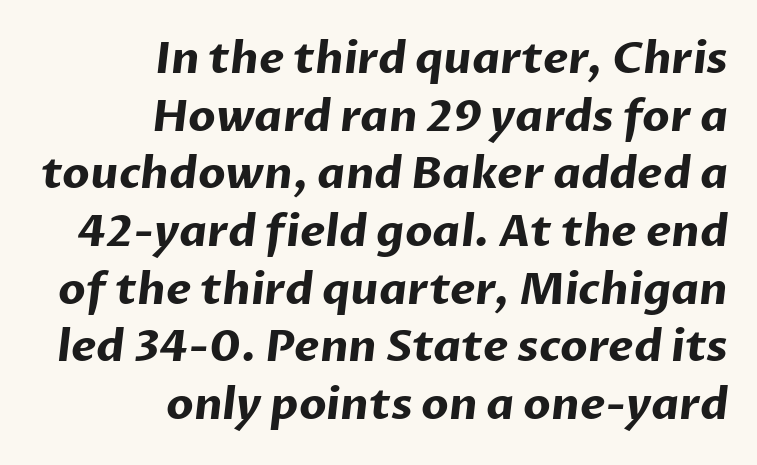
Note the varied advance widths — an 'i' is clearly narrower than an 'm'. The face used here is a sans, in the tradition of grotesques and geometrics. Summary of weight: heavy, a full bold. Tracking value appears to be zero — textbook default spacing. Vertical spacing — default.
